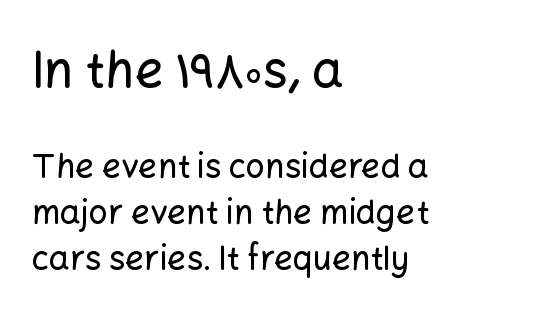
{"serif": "no", "italic": "no", "width": "normal", "stroke_contrast": "low", "x_height": "medium", "monospaced": "no", "underline": "no", "align": "left", "line_spacing": "normal", "line_spacing_ratio": 1.39, "letter_spacing": "normal", "letter_spacing_em": 0.0, "larger_block": "first", "size_ratio": 1.52, "glyph_px": 50}
